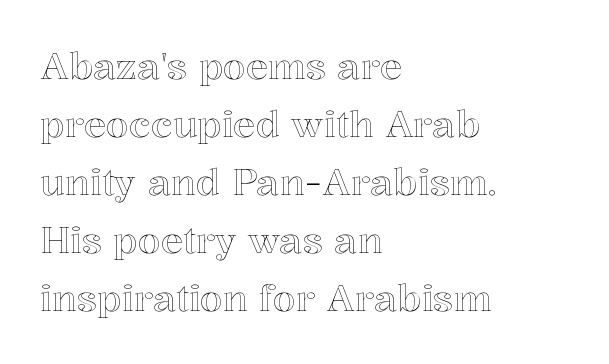
Q: Is the text italic (slanted)? A: No, it is upright.
Q: Is the text underlined? A: No.
Q: How is the paragraph aligned? A: Left-aligned.
Q: Is the spacing between letters normal or unusually wide? A: Normal.
Q: Is the spacing between lines tight, normal or loose? A: Normal.
Q: Width (condensed, normal, or wide)? A: Normal.
Q: x-height? A: Medium.
Q: Monospaced? A: No.
